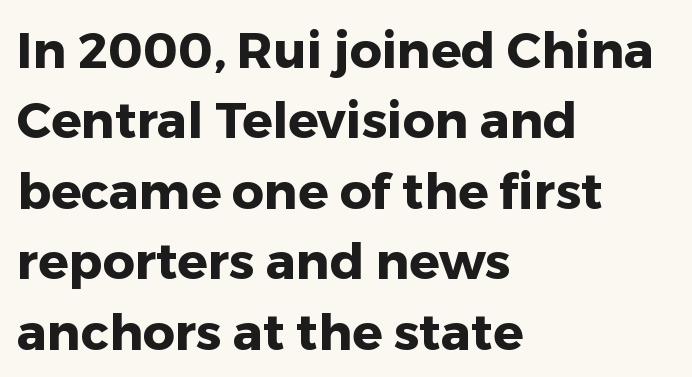
Layout note: lines flush left. You can tell from the bare stems that sans-serif type was used. This sample has the flowing, uneven cadence of proportional lettering. There is no visible air inserted between adjacent glyphs. Letters rest on an invisible, unmarked baseline.
